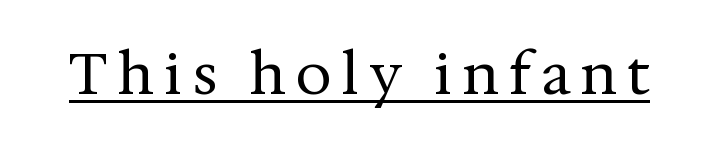
The designer went with a serif here, giving each stem small feet. The axis of the letterforms is exactly vertical. Decoration check: the copy is underlined. Proportional: the letters do not fall into vertical columns. The letters look calm and open, with moderate or lighter stems.
